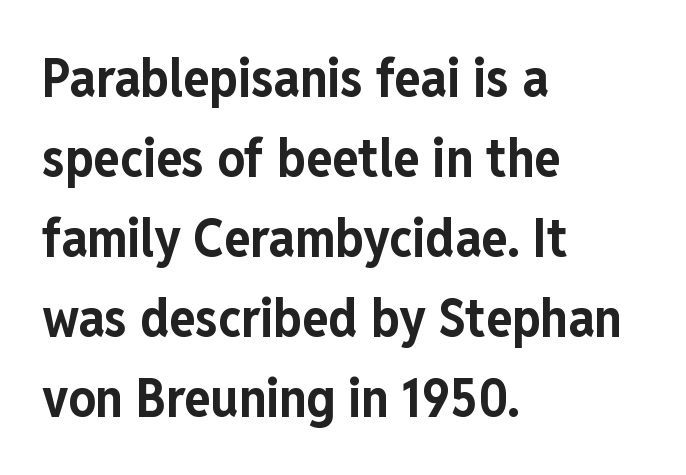
I'd describe the lettering as bold — thick and assertive. The gaps between neighbouring characters are ordinary and unremarkable. Nobody drew a line under any word here. Unlike a traditional serif, this face leaves its strokes unadorned. This sample uses an upright cut, with every glyph sitting square on the baseline. You could not count columns in this text — the font is proportionally spaced.
